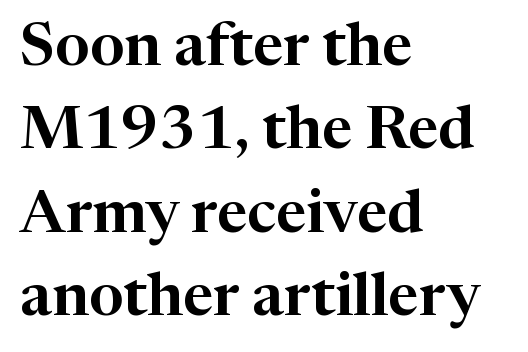
Quick note: interline space is typical. Leftover space on each line is placed entirely after the last word. Unlike a clean sans, this face finishes its strokes with serifs. Note the varied advance widths — an 'i' is clearly narrower than an 'm'. It's the straight-up-and-down kind of type.
